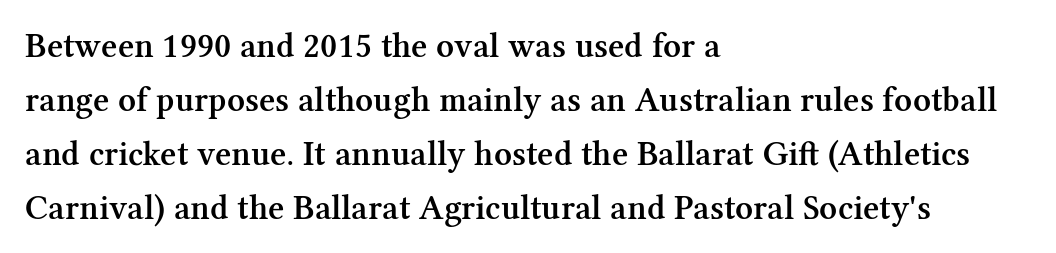
Q: Is the text bold? A: Semi-bold.
Q: Is the text italic (slanted)? A: No, it is upright.
Q: Is the typeface a serif or a sans-serif typeface? A: Serif.
Q: Is the text underlined? A: No.
Q: How is the paragraph aligned? A: Left-aligned.
Q: Is the spacing between letters normal or unusually wide? A: Normal.
Q: Is the spacing between lines tight, normal or loose? A: Normal.
Q: Width (condensed, normal, or wide)? A: Normal.
Q: Stroke contrast? A: Medium.
Q: x-height? A: Medium.
Q: Monospaced? A: No.
